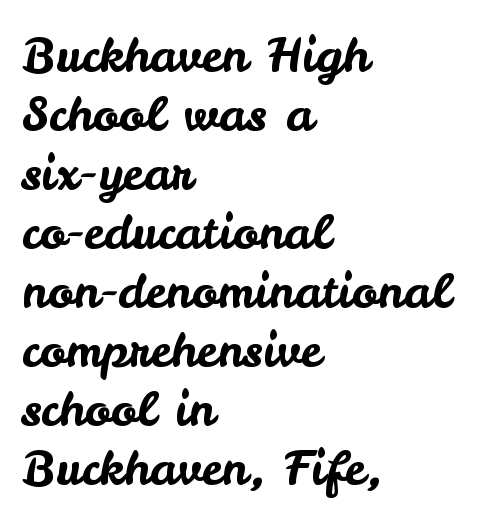
Q: Is the text italic (slanted)? A: Yes.
Q: Is the typeface a serif or a sans-serif typeface? A: Sans-serif.
Q: Is the text underlined? A: No.
Q: How is the paragraph aligned? A: Left-aligned.
Q: Is the spacing between letters normal or unusually wide? A: Normal.
Q: Width (condensed, normal, or wide)? A: Normal.
Q: Stroke contrast? A: Low.
Q: x-height? A: Small.
Q: Monospaced? A: No.
